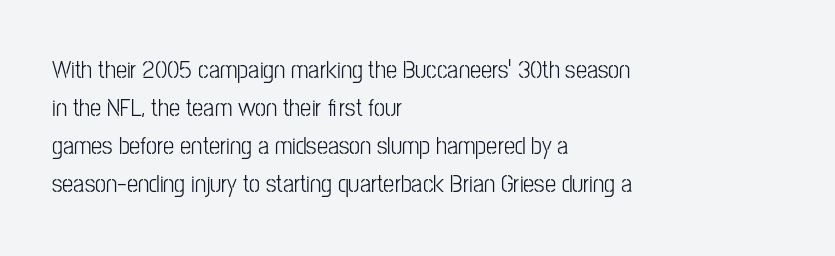
Q: Is the text bold? A: No.
Q: Is the text italic (slanted)? A: No, it is upright.
Q: Is the text underlined? A: No.
Q: How is the paragraph aligned? A: Left-aligned.
Q: Is the spacing between letters normal or unusually wide? A: Normal.
Q: Is the spacing between lines tight, normal or loose? A: Normal.
